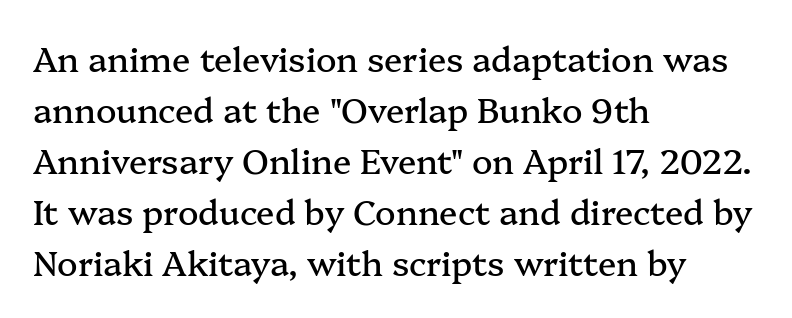
The image shows 34 px serif type, upright; set left-aligned, normal line spacing (1.5x), normal letter spacing, not underlined; medium stroke contrast and a medium x-height.
